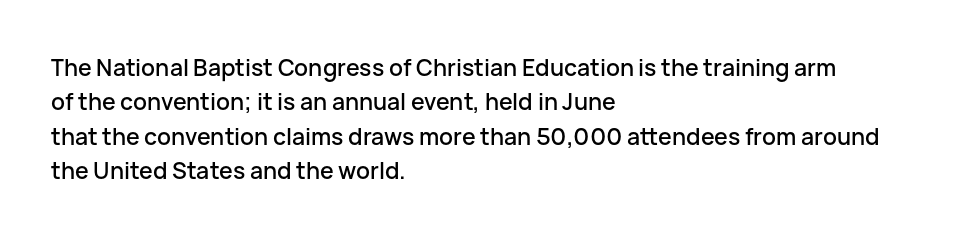
Q: Is the text italic (slanted)? A: No, it is upright.
Q: Is the text underlined? A: No.
Q: How is the paragraph aligned? A: Left-aligned.
Q: Is the spacing between letters normal or unusually wide? A: Normal.
Q: Is the spacing between lines tight, normal or loose? A: Normal.
